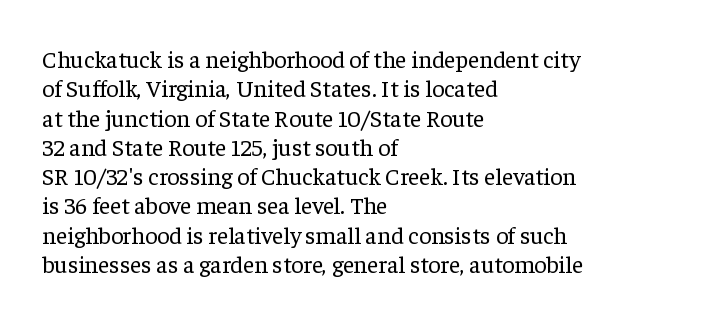
Notice how the stems are strictly vertical — no italics here. Standard letterfit; no display-style spreading of the glyphs. The space beneath each line is pristine and unruled. Counters stay open thanks to moderate or lighter strokes. A classic flush-left, rag-right setting is used for this passage.
